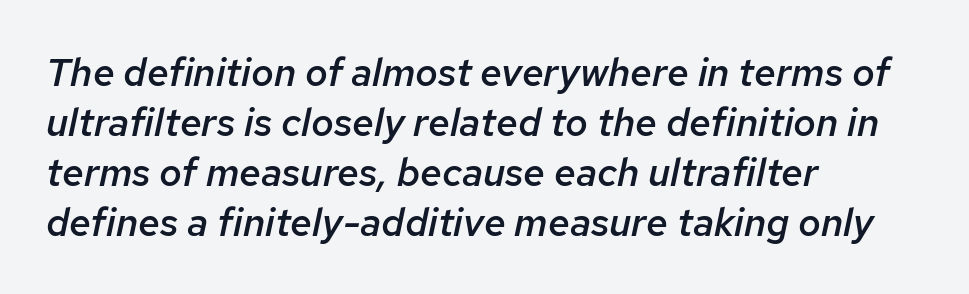
Is the type slanted? Yes — the strokes lean at a clear angle. The type is set solid horizontally, with unmodified tracking. Quick note: interline space is typical. A bit beefed up — I'd call it semibold rather than bold. Type without underlining.
